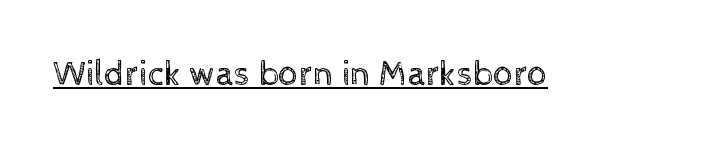
The face used here is rendered with its standard letterfit. No letter is thick-stroked: the sample isn't bold. Posture: upright roman. The letters advance in unequal steps, a hallmark of proportional type.
